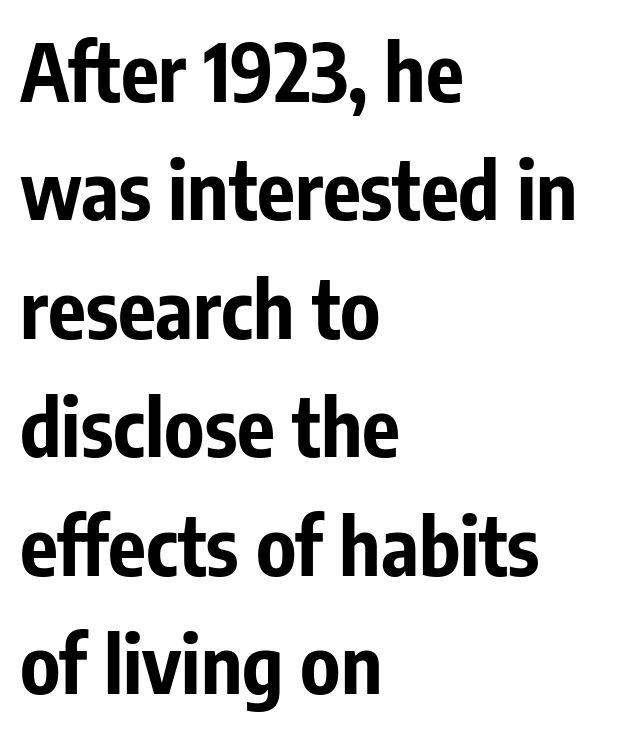
Character widths vary here, with narrow letters taking less room than wide ones. The lettering holds an erect, upright posture throughout. Standard letterfit; no display-style spreading of the glyphs. What kind of face is this? One without serifs — a sans.
